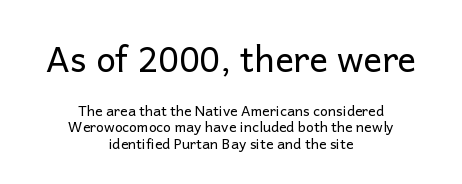
The image shows 35 px regular-weight sans-serif type, upright; set centered, line spacing 1.17x, normal letter spacing, not underlined; the first (top) block is 2.5x larger; low stroke contrast and a medium x-height.
